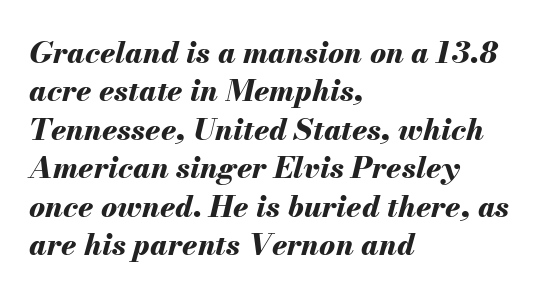
{"italic": "yes", "lean": "right", "slant_degrees": 13, "bold": "yes", "weight": "bold", "width": "normal", "stroke_contrast": "medium", "x_height": "small", "monospaced": "no", "underline": "no", "align": "left", "line_spacing": "normal", "line_spacing_ratio": 1.28, "letter_spacing": "normal", "letter_spacing_em": 0.0, "glyph_px": 30}
